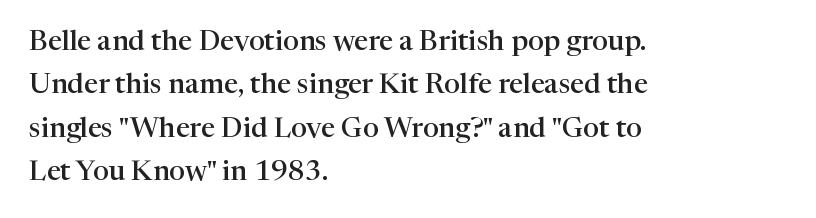
Q: Is the text bold? A: Semi-bold.
Q: Is the text italic (slanted)? A: No, it is upright.
Q: Is the typeface a serif or a sans-serif typeface? A: Serif.
Q: Is the text underlined? A: No.
Q: How is the paragraph aligned? A: Left-aligned.
Q: Is the spacing between letters normal or unusually wide? A: Normal.
Q: Is the spacing between lines tight, normal or loose? A: Normal.
Q: Width (condensed, normal, or wide)? A: Normal.
Q: Stroke contrast? A: High.
Q: x-height? A: Medium.
Q: Monospaced? A: No.
